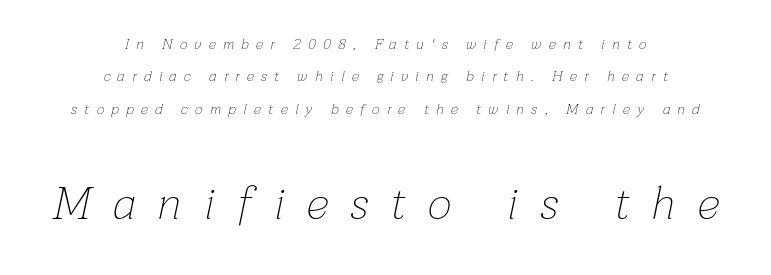
Q: Is the text bold? A: No.
Q: Is the text italic (slanted)? A: Yes, it leans right by about 12 degrees.
Q: Is the text underlined? A: No.
Q: How is the paragraph aligned? A: Centered.
Q: Is the spacing between letters normal or unusually wide? A: Unusually wide.
Q: Is the spacing between lines tight, normal or loose? A: Loose.
Q: Which block of text is set in a larger size, the first (top) or the second (bottom)? A: The second (bottom) one.
Q: Width (condensed, normal, or wide)? A: Normal.
Q: Stroke contrast? A: Low.
Q: x-height? A: Medium.
Q: Monospaced? A: No.
